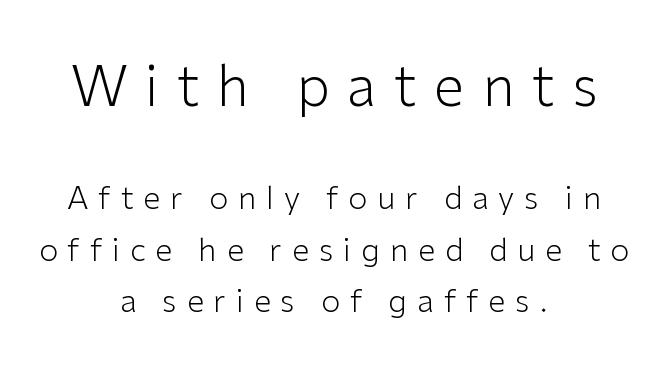
Each letter's strokes conclude bluntly, with no projecting serifs. These lines stack symmetrically, like a column narrowing and widening about its center. No letter is thick-stroked: the sample isn't bold. These lines are rendered in a variable-pitch font. The gaps between neighbouring characters are conspicuously large. The block sitting higher on the canvas is the one with enlarged characters.
